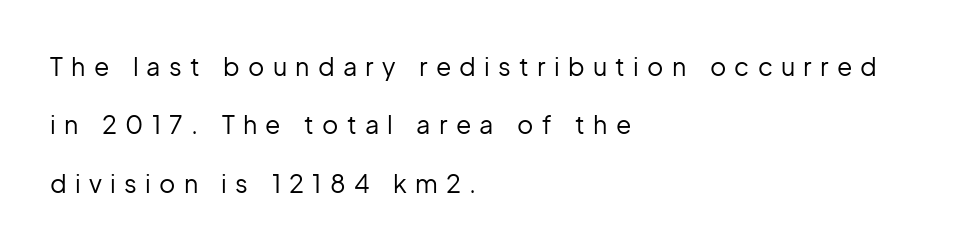
Q: Is the text bold? A: No.
Q: Is the text italic (slanted)? A: No, it is upright.
Q: Is the text underlined? A: No.
Q: How is the paragraph aligned? A: Left-aligned.
Q: Is the spacing between letters normal or unusually wide? A: Unusually wide.
Q: Is the spacing between lines tight, normal or loose? A: Loose.
